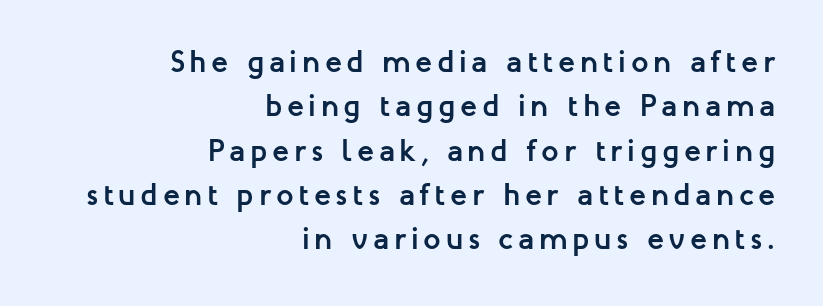
The leading is moderate, giving the passage an even texture. Serifs: no, the terminals of the letterforms are clean. Is this a fixed-width face? No — the glyphs have proportional, varying widths. Posture: vertical. Weight check: bold — yes, fully. Check under the words: just untouched page.
